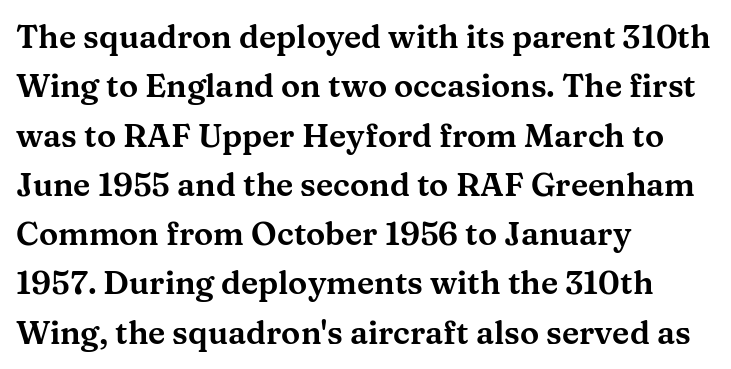
This rendering features lettering with no underline. No italicization has been applied; the sample stays upright. These lines keep a tight, regular rhythm from letter to letter. These lines are rendered in a variable-pitch font.
